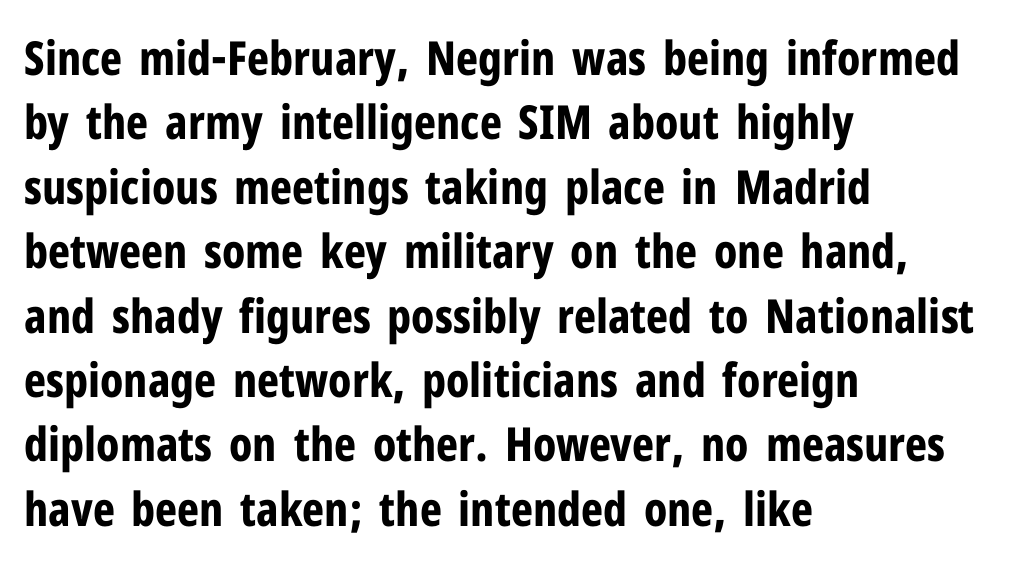
The image shows 47 px bold, condensed sans-serif type, upright; set left-aligned, normal line spacing (1.37x), normal letter spacing, not underlined; low stroke contrast and a medium x-height.
